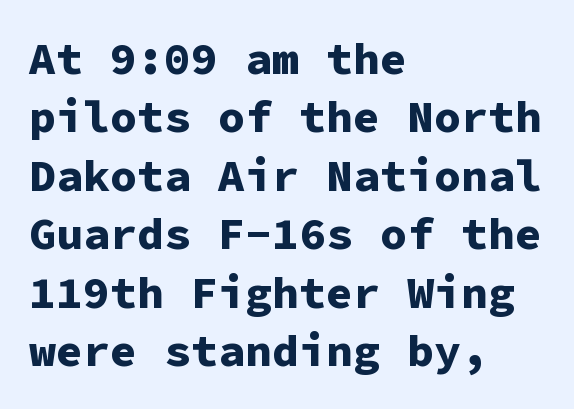
Q: Is the text bold? A: Yes.
Q: Is the text italic (slanted)? A: No, it is upright.
Q: Is the typeface a serif or a sans-serif typeface? A: Sans-serif.
Q: Is the text underlined? A: No.
Q: How is the paragraph aligned? A: Left-aligned.
Q: Is the spacing between letters normal or unusually wide? A: Normal.
Q: Is the spacing between lines tight, normal or loose? A: Normal.
Q: Width (condensed, normal, or wide)? A: Normal.
Q: Stroke contrast? A: Low.
Q: x-height? A: Medium.
Q: Monospaced? A: Yes.
